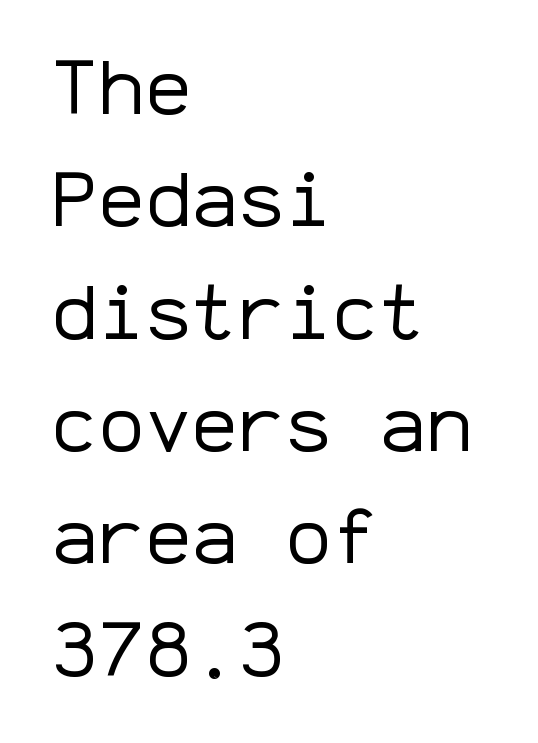
{"serif": "no", "italic": "no", "bold": "no", "weight": "regular", "width": "normal", "stroke_contrast": "low", "x_height": "medium", "monospaced": "yes", "underline": "no", "align": "left", "line_spacing": "normal", "line_spacing_ratio": 1.44, "letter_spacing": "normal", "letter_spacing_em": 0.0, "glyph_px": 78}
